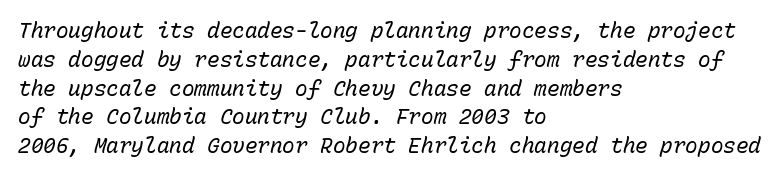
The image shows 21 px text type, italic (leaning right); set left-aligned, normal line spacing (1.37x), normal letter spacing, not underlined.
